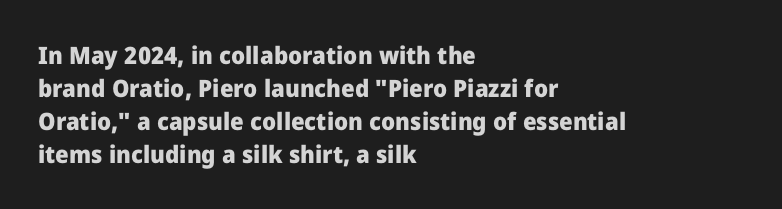
{"italic": "no", "bold": "yes", "underline": "no", "align": "left", "line_spacing": "normal", "line_spacing_ratio": 1.37, "letter_spacing": "normal", "letter_spacing_em": 0.0, "glyph_px": 24}
